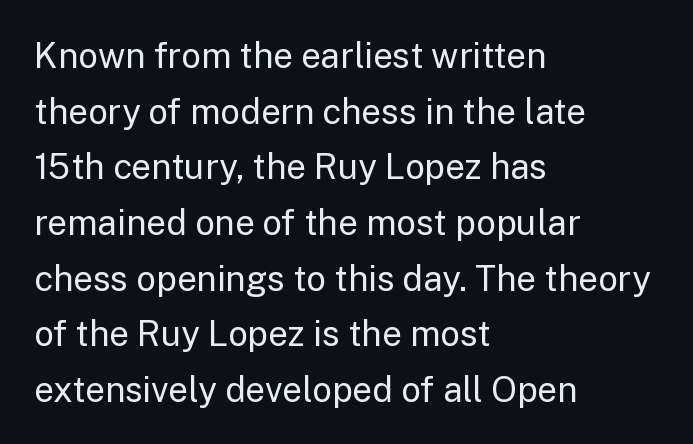
The image shows 35 px regular-weight sans-serif type, upright; set left-aligned, normal line spacing (1.59x), normal letter spacing, not underlined; low stroke contrast and a medium x-height.
